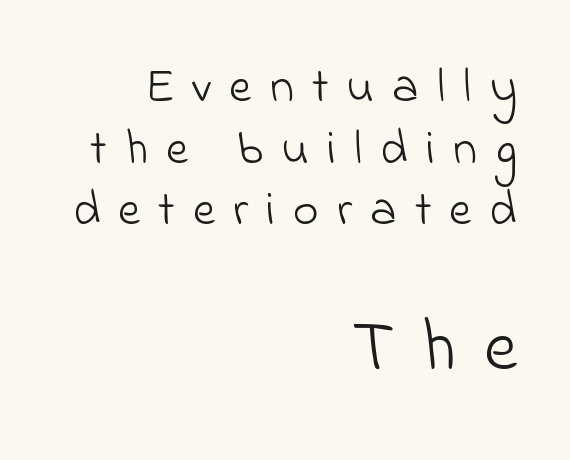
{"serif": "no", "bold": "no", "weight": "light", "width": "normal", "stroke_contrast": "low", "x_height": "small", "monospaced": "no", "underline": "no", "align": "right", "line_spacing": "normal", "line_spacing_ratio": 1.26, "letter_spacing": "wide", "letter_spacing_em": 0.37, "larger_block": "second", "size_ratio": 1.51, "glyph_px": 74}
